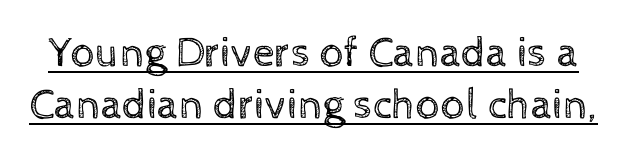
The image shows 43 px regular-weight type, upright; set line spacing 1.22x, normal letter spacing, underlined; a medium x-height.
